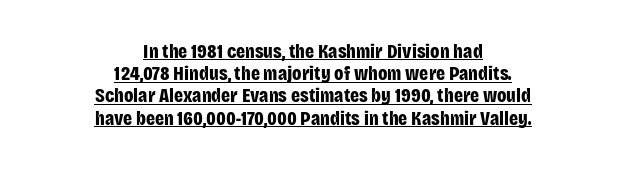
Q: Is the text bold? A: Yes.
Q: Is the text italic (slanted)? A: No, it is upright.
Q: Is the text underlined? A: Yes.
Q: How is the paragraph aligned? A: Centered.
Q: Is the spacing between letters normal or unusually wide? A: Normal.
Q: Is the spacing between lines tight, normal or loose? A: Tight.
